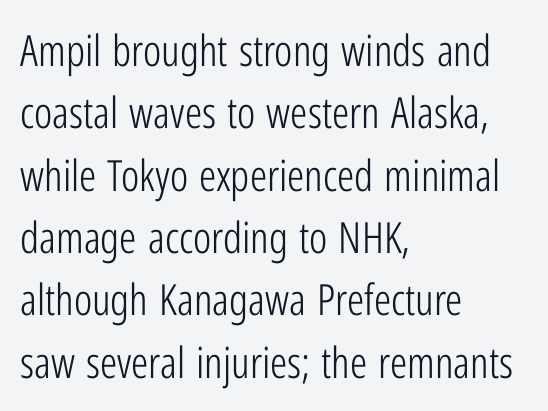
{"serif": "no", "italic": "no", "bold": "no", "weight": "light", "width": "condensed", "stroke_contrast": "low", "x_height": "medium", "monospaced": "no", "underline": "no", "align": "left", "line_spacing": "normal", "line_spacing_ratio": 1.45, "letter_spacing": "normal", "letter_spacing_em": 0.0, "glyph_px": 43}
